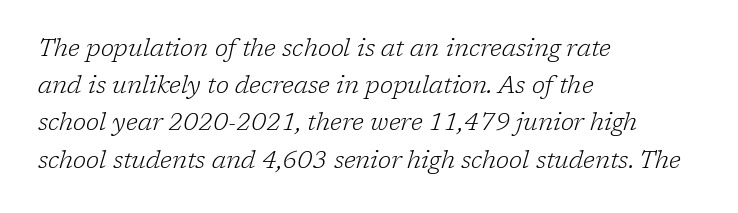
Summary of vertical rhythm: regular, with standard interline spacing. Horizontal alignment here is leftward, the default for most running prose. Compared with a typical body face, this is equally light or lighter still. The gaps between neighbouring characters are ordinary and unremarkable.
